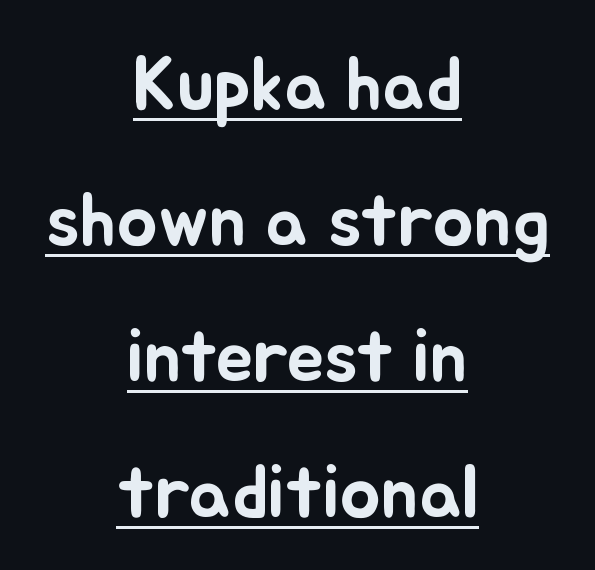
Q: Is the text italic (slanted)? A: No, it is upright.
Q: Is the text underlined? A: Yes.
Q: How is the paragraph aligned? A: Centered.
Q: Is the spacing between letters normal or unusually wide? A: Normal.
Q: Width (condensed, normal, or wide)? A: Normal.
Q: Stroke contrast? A: Low.
Q: x-height? A: Small.
Q: Monospaced? A: No.
